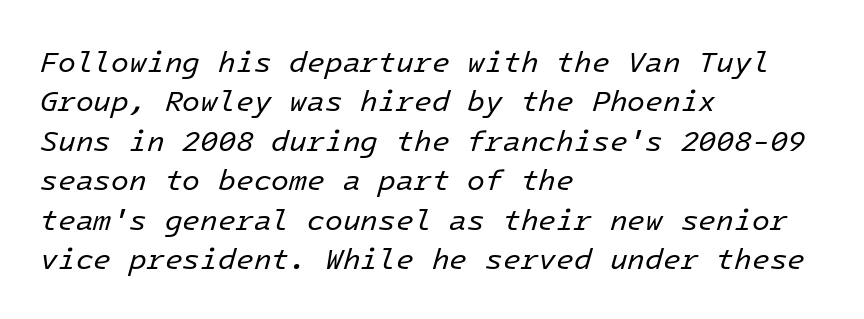
{"italic": "yes", "lean": "right", "slant_degrees": 16, "bold": "no", "weight": "regular", "width": "normal", "stroke_contrast": "low", "x_height": "medium", "underline": "no", "align": "left", "line_spacing": "normal", "line_spacing_ratio": 1.36, "letter_spacing": "normal", "letter_spacing_em": 0.0, "glyph_px": 29}
